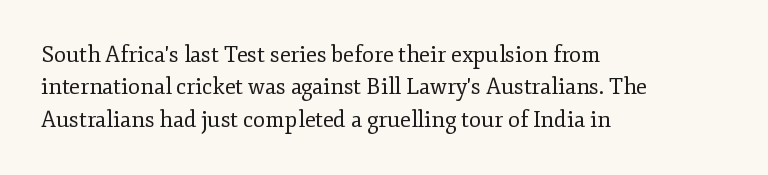
The image shows 22 px text type, upright; set left-aligned, normal line spacing (1.47x), normal letter spacing, not underlined.
